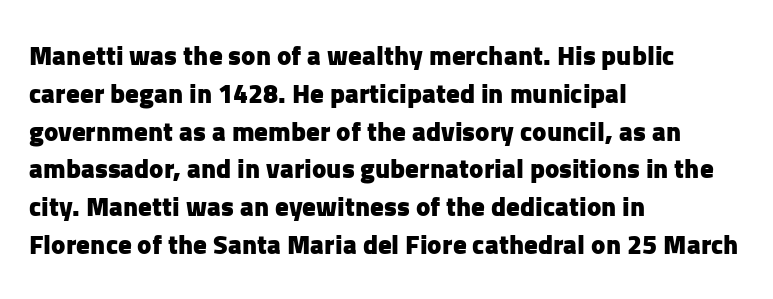
Line spacing here is normal. The baseline area is clear. This sample uses an upright cut, with every glyph sitting square on the baseline. These lines keep a tight, regular rhythm from letter to letter. Line beginnings align vertically; line endings do not.
